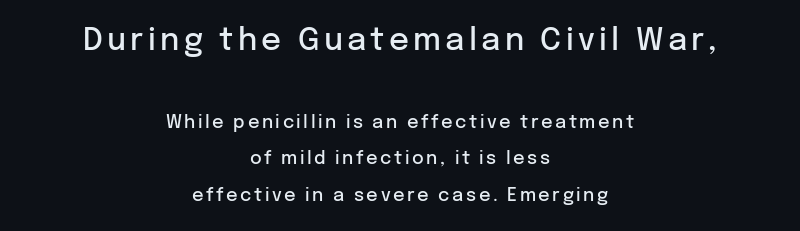
Underline: absent. These lines are centered, leaving both edges ragged. When letters stand straight like this, we call the style roman or upright. Here the designer chose a conventional face with non-uniform glyph widths.
